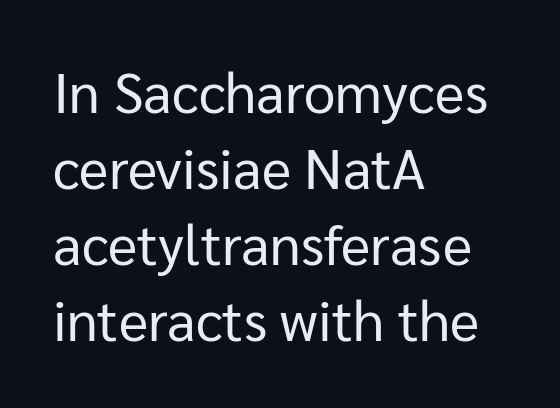
Q: Is the text bold? A: No.
Q: Is the text italic (slanted)? A: No, it is upright.
Q: Is the typeface a serif or a sans-serif typeface? A: Sans-serif.
Q: Is the text underlined? A: No.
Q: How is the paragraph aligned? A: Left-aligned.
Q: Is the spacing between letters normal or unusually wide? A: Normal.
Q: Is the spacing between lines tight, normal or loose? A: Normal.
Q: Width (condensed, normal, or wide)? A: Normal.
Q: Stroke contrast? A: Low.
Q: x-height? A: Medium.
Q: Monospaced? A: No.
